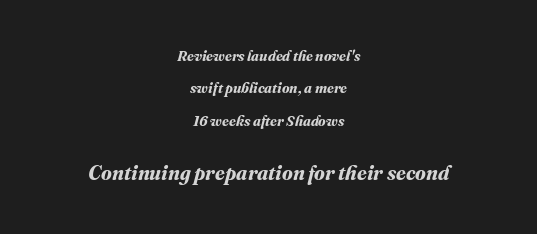
The line texture is even and compact thanks to regular tracking. Thick stems and heavy bowls — unmistakably bold. In this sample the second text group is rendered at the bigger scale. The passage shown is not underscored anywhere.
